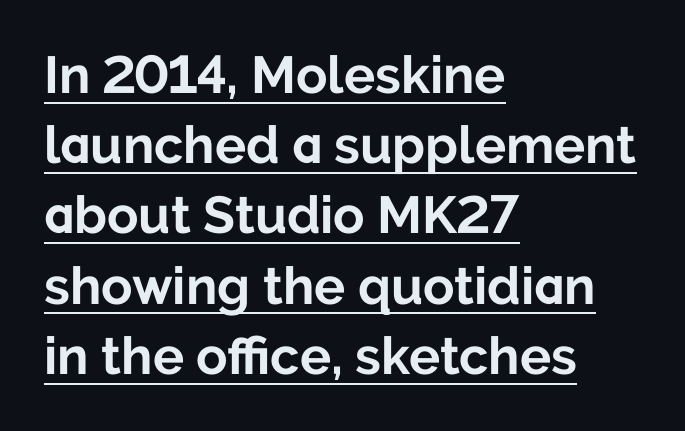
The image shows 52 px bold sans-serif type, upright; set left-aligned, normal line spacing (1.35x), normal letter spacing, underlined; low stroke contrast and a medium x-height.
